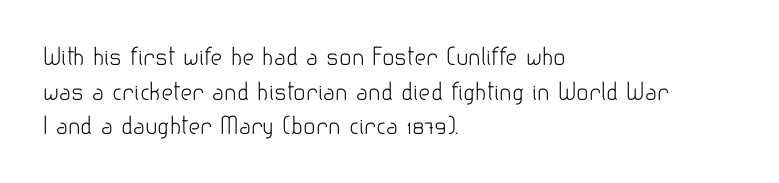
{"italic": "no", "bold": "no", "underline": "no", "align": "left", "line_spacing": "normal", "line_spacing_ratio": 1.51, "letter_spacing": "normal", "letter_spacing_em": 0.0, "glyph_px": 23}
